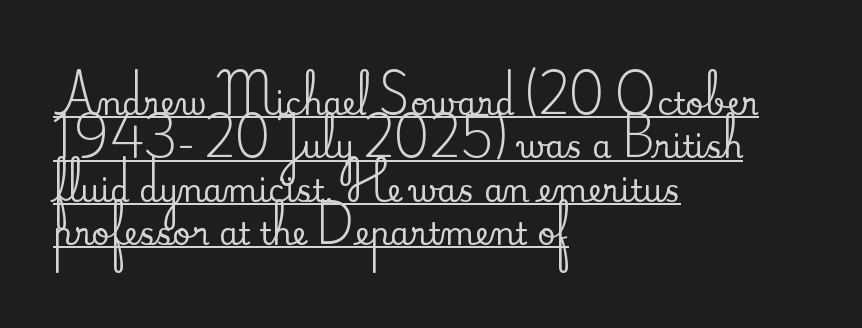
The image shows 31 px serif type, upright; set left-aligned, normal line spacing (1.4x), normal letter spacing, underlined; medium stroke contrast and a small x-height.
